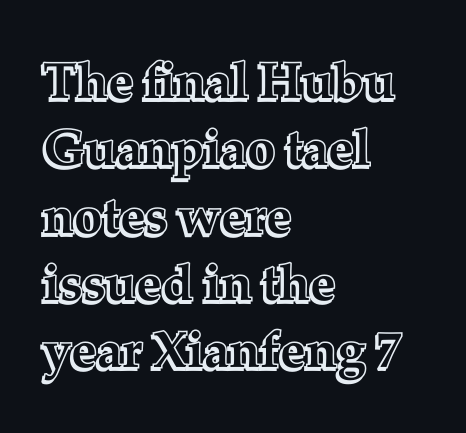
This sample has the flowing, uneven cadence of proportional lettering. Anything drawn beneath the words? Only blank space. Regarding leading, the lines here are spaced in the standard way. Compared with a centered layout, this one pins lines to the left instead. The lettering stays uniformly vertical, giving the passage a roman look.
